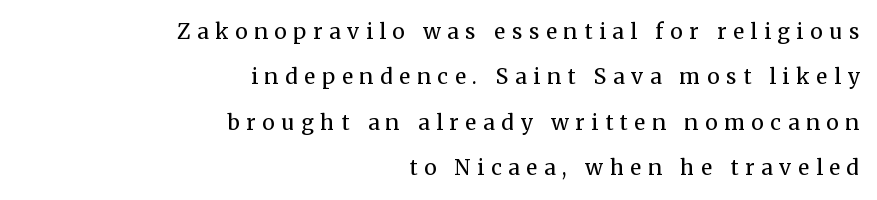
Q: Is the text bold? A: No.
Q: Is the text italic (slanted)? A: No, it is upright.
Q: Is the text underlined? A: No.
Q: How is the paragraph aligned? A: Right-aligned.
Q: Is the spacing between letters normal or unusually wide? A: Unusually wide.
Q: Is the spacing between lines tight, normal or loose? A: Loose.
